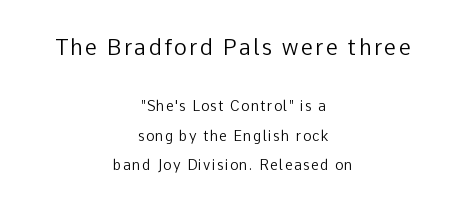
{"italic": "no", "bold": "no", "underline": "no", "align": "center", "line_spacing": "loose", "line_spacing_ratio": 2.11, "larger_block": "first", "size_ratio": 1.57, "glyph_px": 22}
